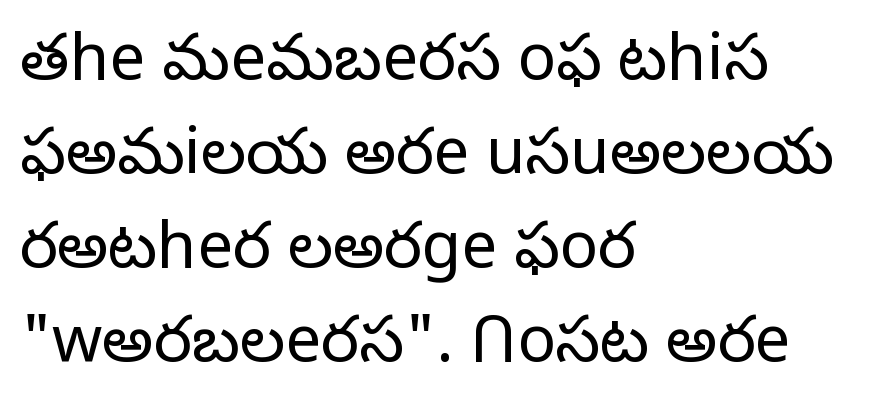
Nothing unusual about the tracking: characters are spaced as the font intends. Heft: none added — not bold. The type family on display is of the sans-serif kind. The passage shown is not underscored anywhere.
